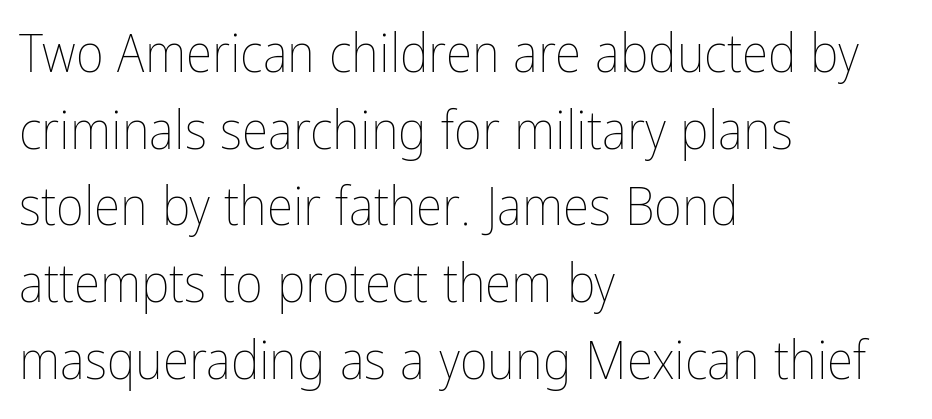
{"italic": "no", "bold": "no", "weight": "thin", "width": "condensed", "stroke_contrast": "low", "x_height": "medium", "monospaced": "no", "underline": "no", "align": "left", "line_spacing": "normal", "line_spacing_ratio": 1.42, "letter_spacing": "normal", "letter_spacing_em": 0.0, "glyph_px": 54}
